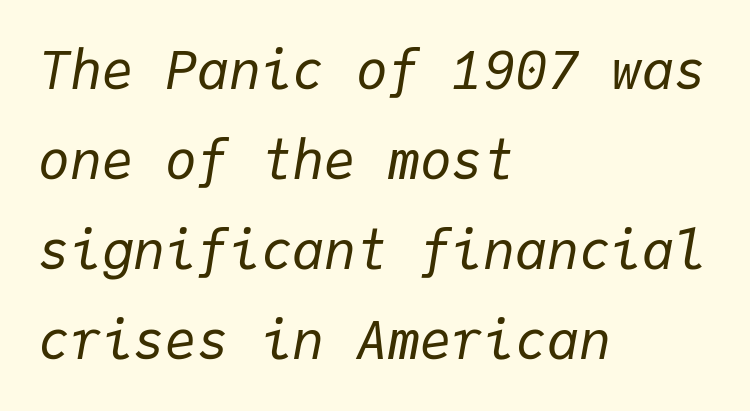
The image shows 53 px regular-weight type, italic (leaning right), monospaced; set left-aligned, normal line spacing (1.7x), normal letter spacing, not underlined; low stroke contrast and a medium x-height.
